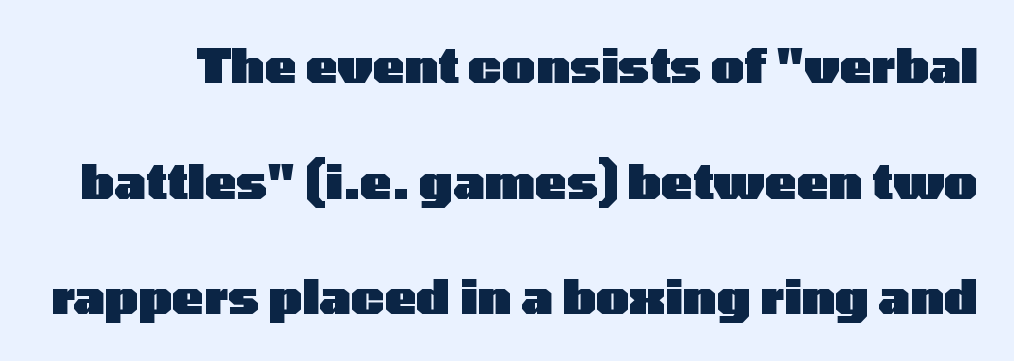
The image shows 47 px heavy, wide sans-serif type, upright; set loose line spacing (2.46x), normal letter spacing, not underlined; low stroke contrast and a medium x-height.
